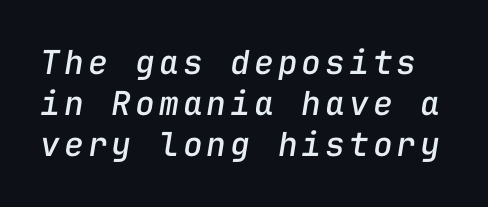
The image shows 33 px text type, italic (leaning right), monospaced; set normal line spacing (1.25x), not underlined; low stroke contrast and a medium x-height.
